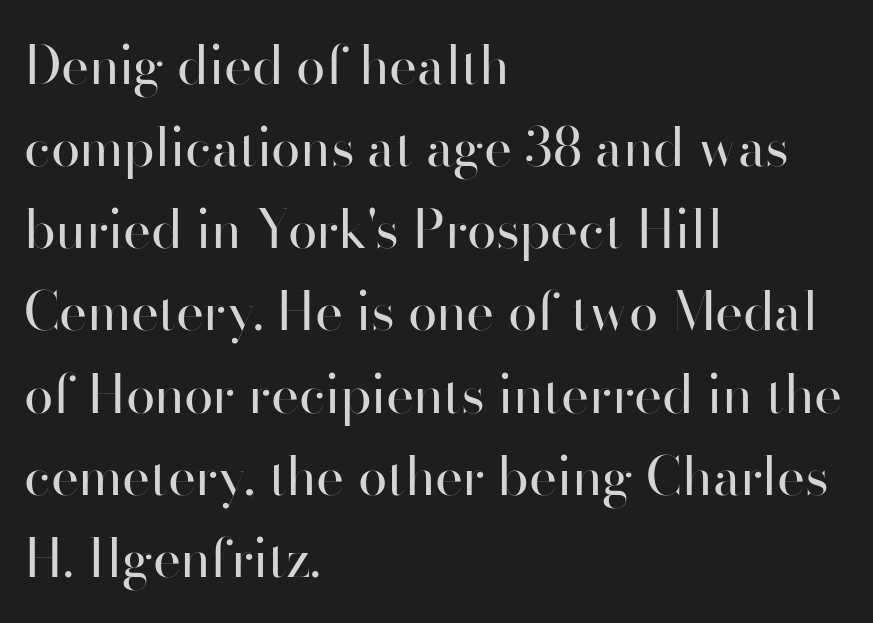
Q: Is the text bold? A: No.
Q: Is the text italic (slanted)? A: No, it is upright.
Q: Is the typeface a serif or a sans-serif typeface? A: Sans-serif.
Q: Is the text underlined? A: No.
Q: How is the paragraph aligned? A: Left-aligned.
Q: Is the spacing between letters normal or unusually wide? A: Normal.
Q: Is the spacing between lines tight, normal or loose? A: Normal.
Q: Width (condensed, normal, or wide)? A: Normal.
Q: Stroke contrast? A: High.
Q: x-height? A: Small.
Q: Monospaced? A: No.
